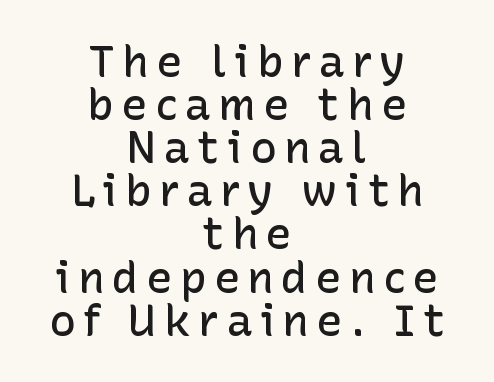
The image shows 44 px semibold sans-serif type, upright; set centered, tight line spacing (0.98x), not underlined; low stroke contrast and a medium x-height.
